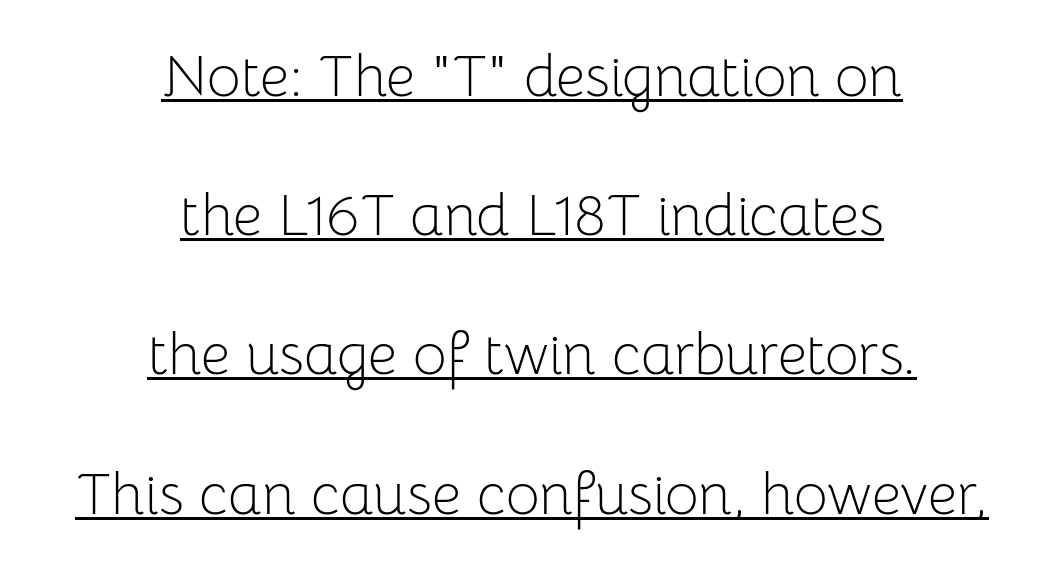
The face looks like a standard text weight, possibly lighter. The letters stand upright; this is a roman face. Looks like regular typesetting: each glyph gets only the width it needs. Type style note: lacks serifs.
